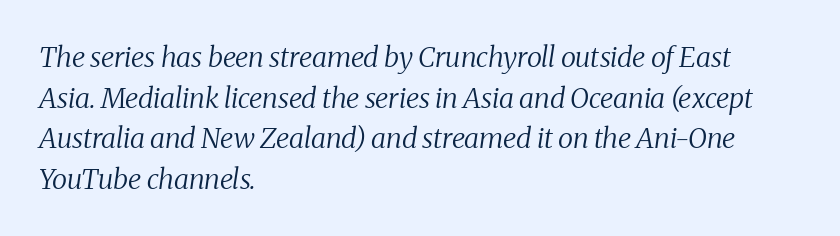
This is oblique type, the kind used for emphasis or titles. Is this a heavy cut? Hardly; it is regular or lighter. Students, note that the glyphs here touch the page at normal intervals. Typeset ragged right — the left edge is the straight one. The rows are spaced the way most documents space them.
